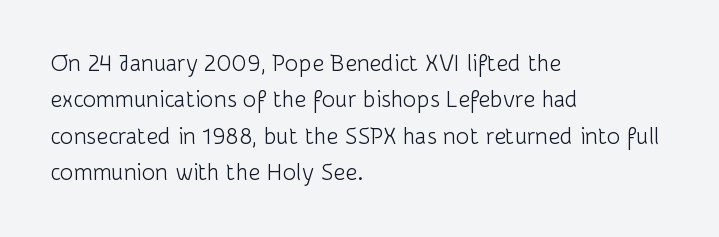
Q: Is the text bold? A: No.
Q: Is the text italic (slanted)? A: No, it is upright.
Q: Is the text underlined? A: No.
Q: How is the paragraph aligned? A: Left-aligned.
Q: Is the spacing between letters normal or unusually wide? A: Normal.
Q: Is the spacing between lines tight, normal or loose? A: Normal.
